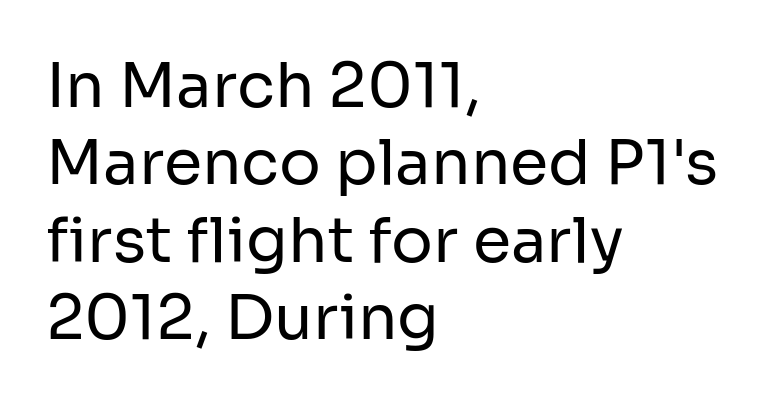
The image shows 62 px regular-weight sans-serif type, upright; set left-aligned, normal line spacing (1.25x), normal letter spacing, not underlined; low stroke contrast and a medium x-height.
